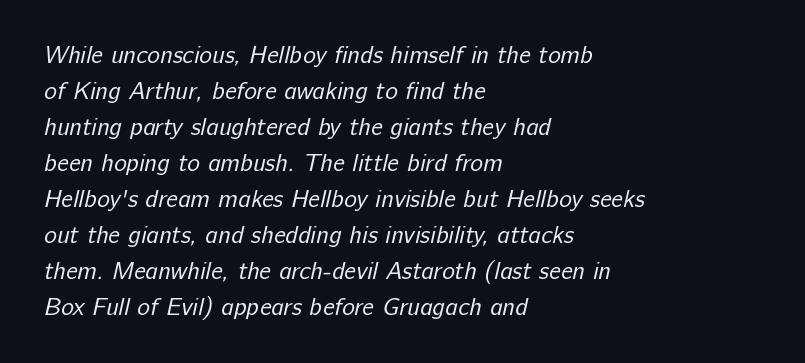
The image shows 24 px text type; set left-aligned, normal line spacing (1.5x), normal letter spacing, not underlined.
